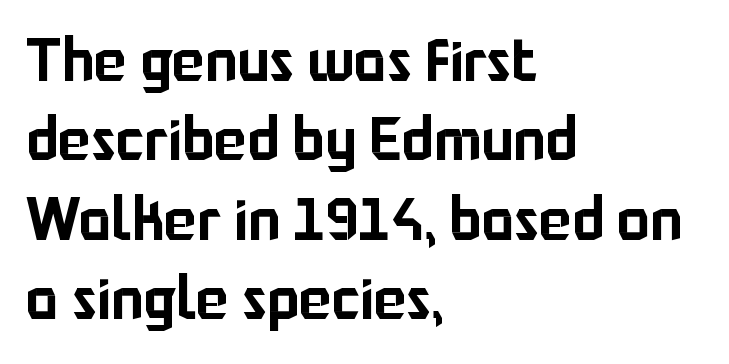
The image shows 61 px sans-serif type, upright; set left-aligned, normal line spacing (1.3x), normal letter spacing, not underlined; low stroke contrast and a medium x-height.
